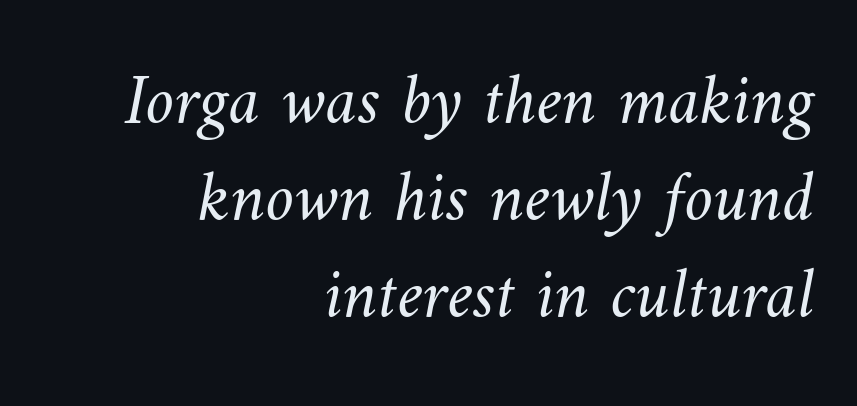
The image shows 72 px light type; set right-aligned, normal line spacing (1.35x), normal letter spacing, not underlined; medium stroke contrast and a small x-height.
